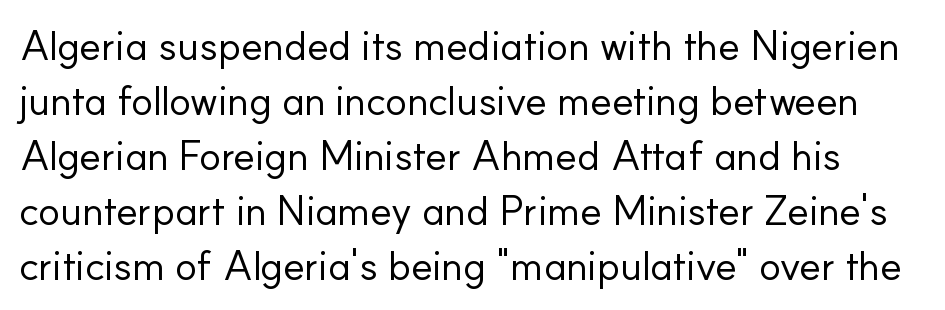
The image shows 41 px regular-weight sans-serif type, upright; set normal line spacing (1.34x), normal letter spacing, not underlined; low stroke contrast and a small x-height.
